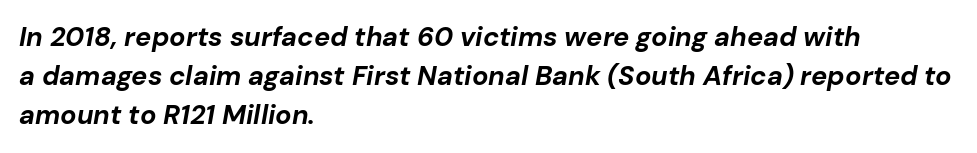
Does the weight exceed regular? Yes, all the way to bold. Honestly, the letter spacing is just normal — you wouldn't notice it. The whole block is typeset with a tilt. One glance says typical: line gaps are just what's usual.
